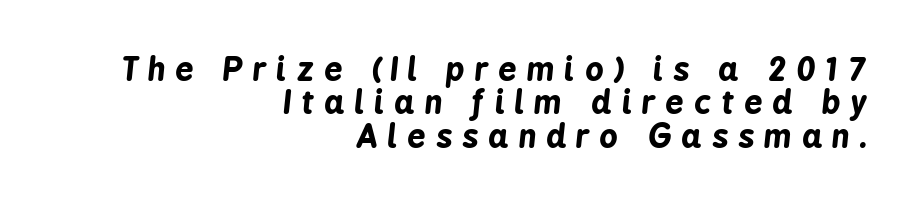
{"italic": "yes", "lean": "right", "slant_degrees": 6, "bold": "yes", "weight": "bold", "width": "condensed", "stroke_contrast": "low", "x_height": "medium", "monospaced": "no", "underline": "no", "align": "right", "line_spacing": "tight", "line_spacing_ratio": 1.04, "letter_spacing": "wide", "letter_spacing_em": 0.32, "glyph_px": 32}
